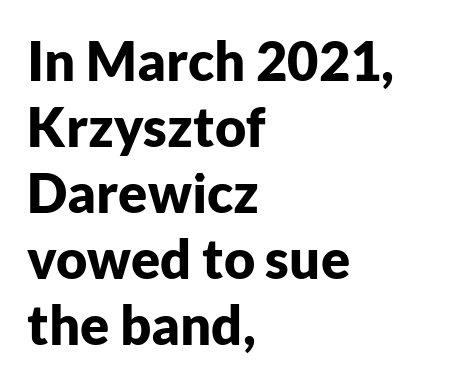
Does the copy run flush right? No — it runs flush left. Compared with typical body copy, the letter spacing here is the same. Here the designer chose a conventional face with non-uniform glyph widths. Lines of text with bare space underneath.
